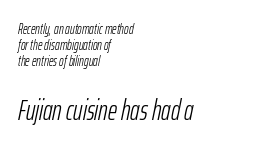
{"italic": "yes", "lean": "right", "slant_degrees": 12, "bold": "no", "weight": "light", "width": "condensed", "stroke_contrast": "low", "x_height": "medium", "monospaced": "no", "underline": "no", "align": "left", "line_spacing": "tight", "line_spacing_ratio": 1.13, "letter_spacing": "normal", "letter_spacing_em": 0.0, "larger_block": "second", "size_ratio": 2.0, "glyph_px": 28}
